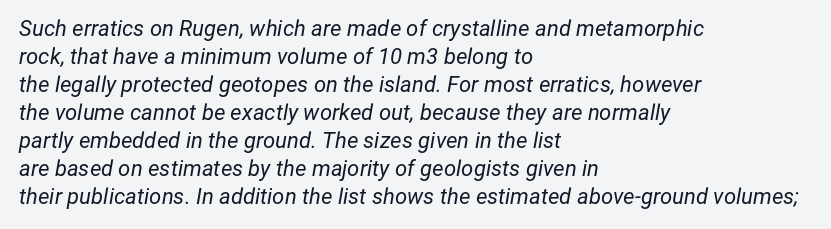
{"italic": "yes", "lean": "right", "slant_degrees": 12, "bold": "no", "underline": "no", "align": "left", "line_spacing": "normal", "line_spacing_ratio": 1.27, "letter_spacing": "normal", "letter_spacing_em": 0.0, "glyph_px": 22}
